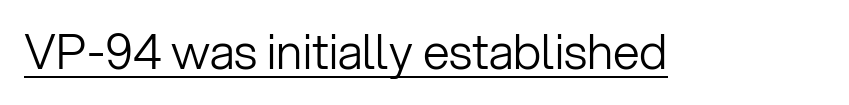
Check where the strokes stop: nothing finishes them off — pure sans. Weight: not bold — regular or lighter. You could not count columns in this text — the font is proportionally spaced. Every character sits straight up, as roman type does. A rule runs beneath these lines of type. Words appear dense and cohesive because spacing is normal.
